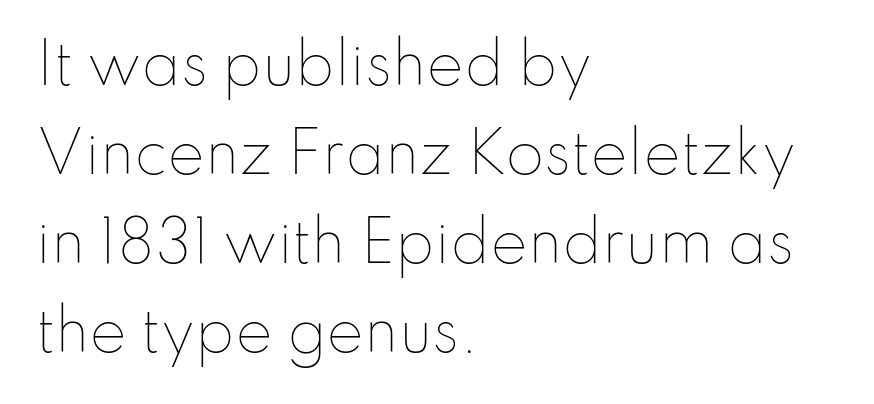
{"italic": "no", "bold": "no", "weight": "thin", "width": "normal", "stroke_contrast": "low", "x_height": "small", "monospaced": "no", "underline": "no", "align": "left", "line_spacing": "normal", "line_spacing_ratio": 1.59, "letter_spacing": "normal", "letter_spacing_em": 0.0, "glyph_px": 56}
